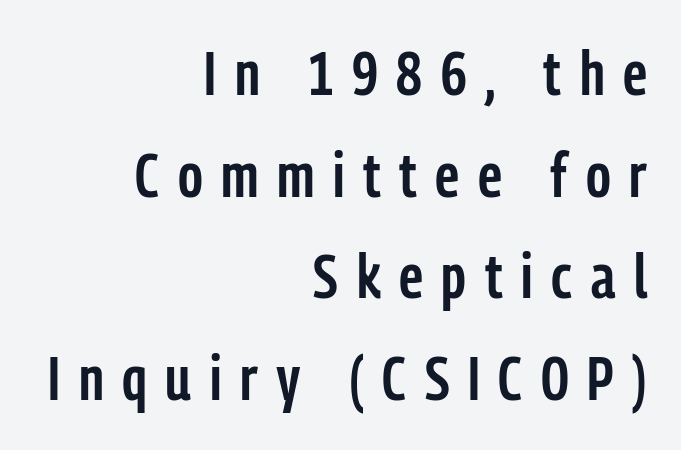
Underlining? Definitely not there. What weight is shown? A semibold, between regular and bold. The letters stand upright; this is a roman face. What stands out about the letter spacing? Its width — letters are far apart.
